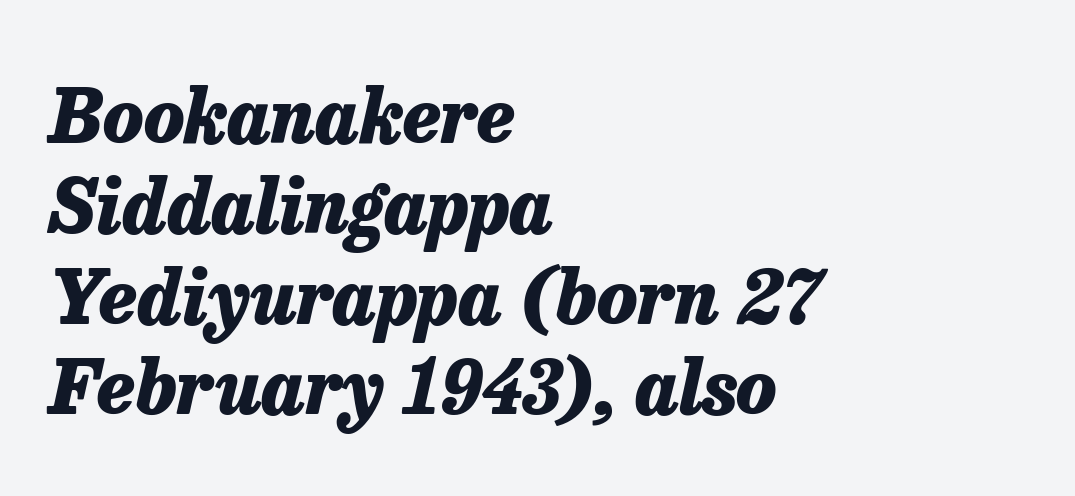
The font's italic variant was chosen for this text. The face used here is proportionally spaced, like ordinary book or web type. Only glyphs here, with clear space below each row. How are the letters spaced? Ordinarily, with no added tracking.
